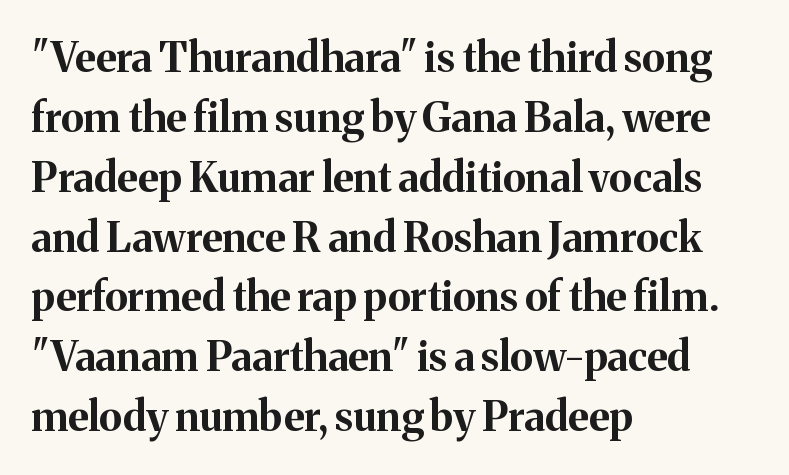
Q: Is the text bold? A: Yes.
Q: Is the text italic (slanted)? A: No, it is upright.
Q: Is the typeface a serif or a sans-serif typeface? A: Serif.
Q: Is the text underlined? A: No.
Q: How is the paragraph aligned? A: Left-aligned.
Q: Is the spacing between letters normal or unusually wide? A: Normal.
Q: Is the spacing between lines tight, normal or loose? A: Normal.
Q: Width (condensed, normal, or wide)? A: Normal.
Q: Stroke contrast? A: Medium.
Q: x-height? A: Medium.
Q: Monospaced? A: No.
